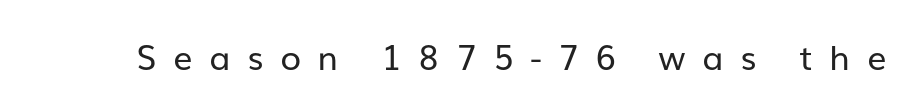
The image shows 34 px regular-weight sans-serif type, upright; set unusually wide letter spacing (+0.49 em), not underlined; low stroke contrast and a medium x-height.
